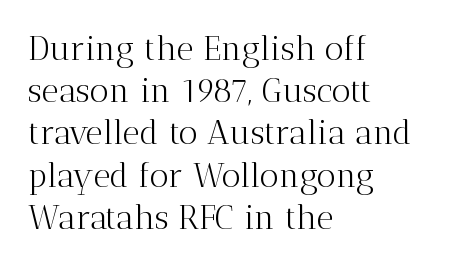
{"serif": "yes", "italic": "no", "bold": "no", "weight": "light", "width": "normal", "stroke_contrast": "medium", "x_height": "medium", "monospaced": "no", "underline": "no", "align": "left", "line_spacing": "normal", "line_spacing_ratio": 1.28, "letter_spacing": "normal", "letter_spacing_em": 0.0, "glyph_px": 33}
